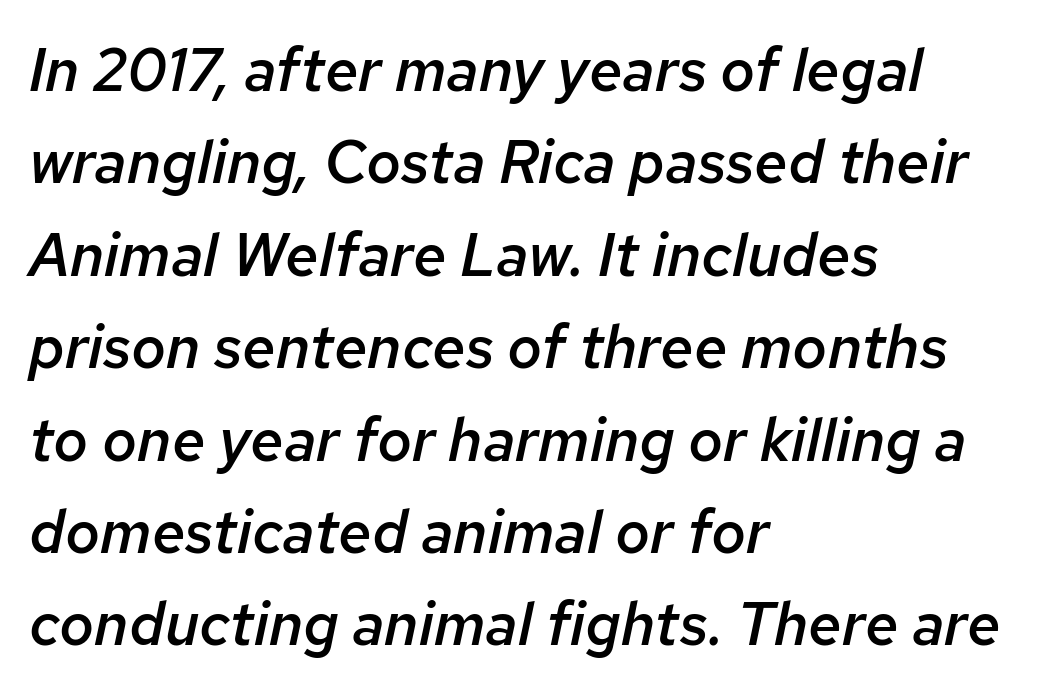
A typesetter would call this proportional, since set widths differ per character. Check under the words: just untouched page. Does the leading feel generous? No, just average. Short and long lines alike share a common starting point at left.
